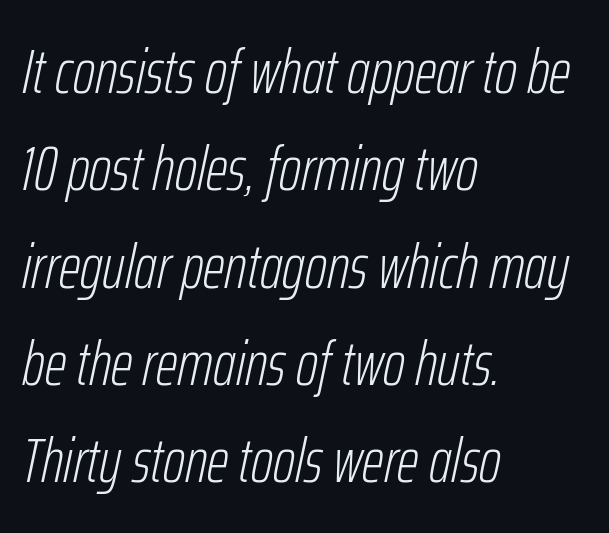
Q: Is the text bold? A: No.
Q: Is the text italic (slanted)? A: Yes, it leans right by about 12 degrees.
Q: Is the text underlined? A: No.
Q: How is the paragraph aligned? A: Left-aligned.
Q: Is the spacing between letters normal or unusually wide? A: Normal.
Q: Is the spacing between lines tight, normal or loose? A: Normal.
Q: Width (condensed, normal, or wide)? A: Condensed.
Q: Stroke contrast? A: Low.
Q: x-height? A: Medium.
Q: Monospaced? A: No.
